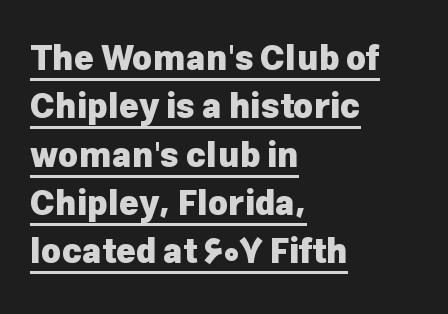
Q: Is the text bold? A: Yes.
Q: Is the text italic (slanted)? A: No, it is upright.
Q: Is the typeface a serif or a sans-serif typeface? A: Sans-serif.
Q: Is the text underlined? A: Yes.
Q: How is the paragraph aligned? A: Left-aligned.
Q: Is the spacing between letters normal or unusually wide? A: Normal.
Q: Is the spacing between lines tight, normal or loose? A: Normal.
Q: Width (condensed, normal, or wide)? A: Normal.
Q: Stroke contrast? A: Low.
Q: x-height? A: Medium.
Q: Monospaced? A: No.
